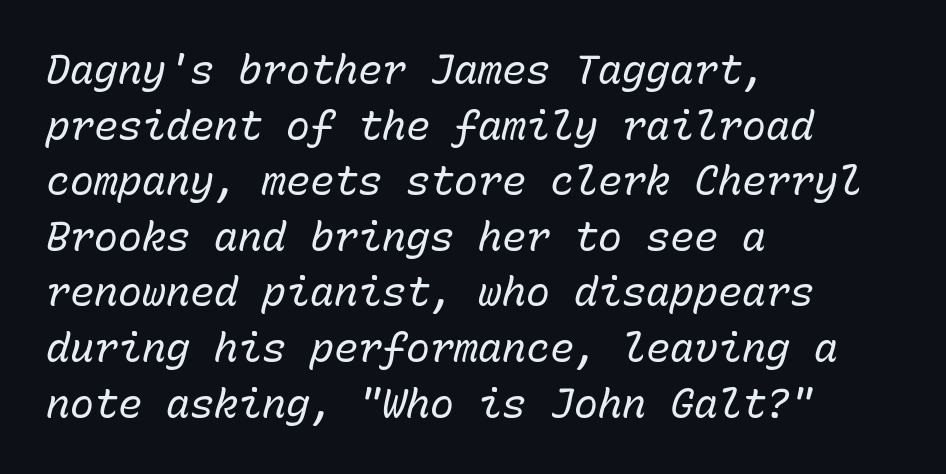
{"italic": "yes", "lean": "right", "slant_degrees": 15, "bold": "no", "weight": "regular", "width": "normal", "stroke_contrast": "low", "x_height": "medium", "monospaced": "yes", "underline": "no", "align": "left", "line_spacing": "normal", "line_spacing_ratio": 1.39, "letter_spacing": "normal", "letter_spacing_em": 0.0, "glyph_px": 40}
